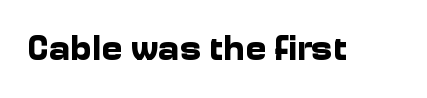
This sample uses plain, unmodified letter spacing. Examine the stroke ends and you'll find no serifs. Spacing verdict: proportional, widths tailored to each character. The specimen reads as upright at a glance.
